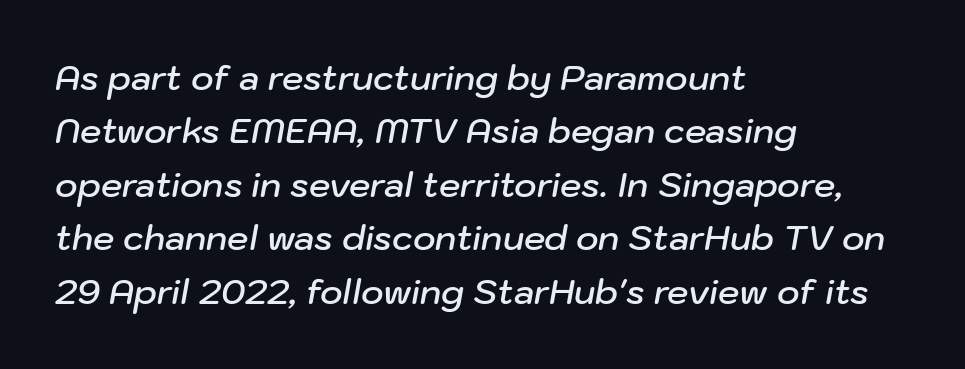
The passage shown is typed in a proportional face where columns would drift. The specimen reads as italic at a glance. Tracking here is standard; glyphs follow each other at the usual distance. Rows of type keep a routine distance in the vertical direction. Type without underlining. These lines are set flush left with a ragged right edge.
